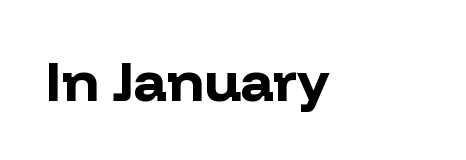
{"serif": "no", "italic": "no", "bold": "yes", "weight": "bold", "width": "normal", "stroke_contrast": "low", "x_height": "medium", "monospaced": "no", "underline": "no", "letter_spacing": "normal", "letter_spacing_em": 0.0, "glyph_px": 56}
